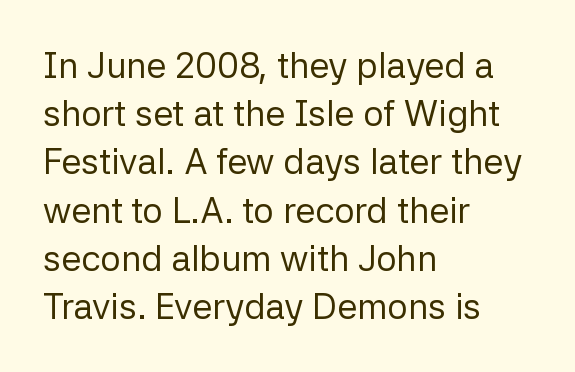
Q: Is the text bold? A: No.
Q: Is the text italic (slanted)? A: No, it is upright.
Q: Is the typeface a serif or a sans-serif typeface? A: Sans-serif.
Q: Is the text underlined? A: No.
Q: How is the paragraph aligned? A: Left-aligned.
Q: Is the spacing between letters normal or unusually wide? A: Normal.
Q: Is the spacing between lines tight, normal or loose? A: Normal.
Q: Width (condensed, normal, or wide)? A: Normal.
Q: Stroke contrast? A: Low.
Q: x-height? A: Medium.
Q: Monospaced? A: No.
